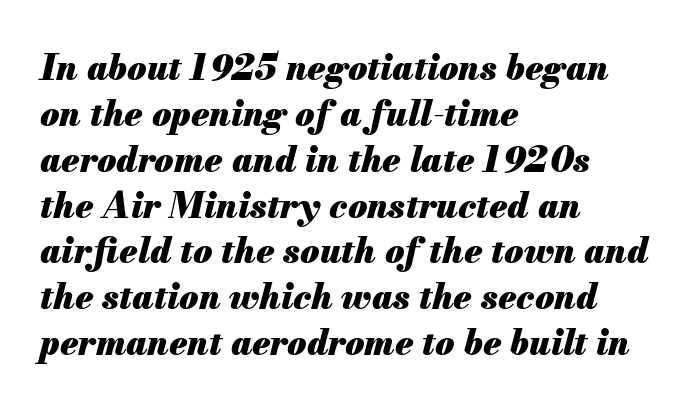
Visually the block forms a straight wall on the left and a jagged coastline on the right. The glyphs are unaccompanied by any horizontal stroke below them. This sample has the flowing, uneven cadence of proportional lettering. The axis of the letterforms is tilted away from vertical. Leading: standard. Typesetter's note: full bold, strokes at maximum text heaviness.
